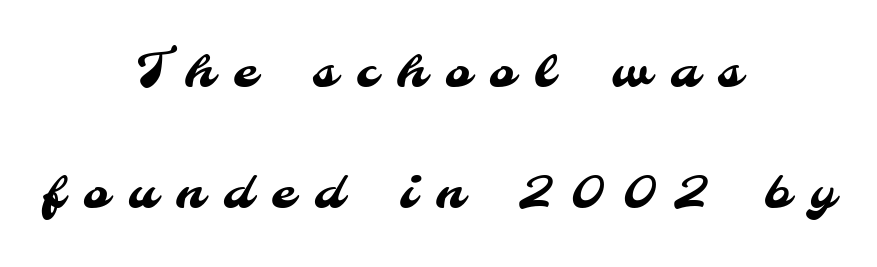
Descenders are the only things crossing below the line. The letters advance in unequal steps, a hallmark of proportional type. Honestly, the letter spacing is so wide it's the main thing you notice. Does the type have serifs? No, each stem ends abruptly. The lines are quadded center.
